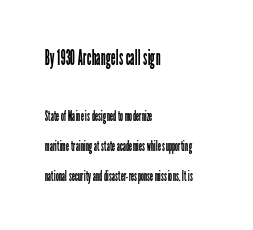
The image shows 21 px text type, upright; set left-aligned, loose line spacing (2.14x), normal letter spacing, not underlined; the first (top) block is 1.5x larger.
